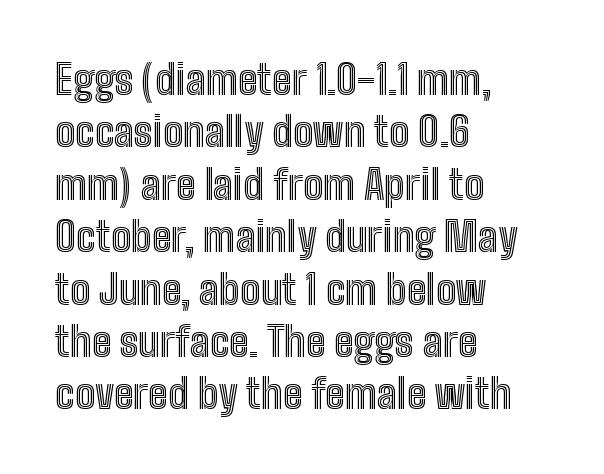
Q: Is the text italic (slanted)? A: No, it is upright.
Q: Is the text underlined? A: No.
Q: How is the paragraph aligned? A: Left-aligned.
Q: Is the spacing between letters normal or unusually wide? A: Normal.
Q: Is the spacing between lines tight, normal or loose? A: Normal.
Q: Width (condensed, normal, or wide)? A: Condensed.
Q: x-height? A: Medium.
Q: Monospaced? A: No.
